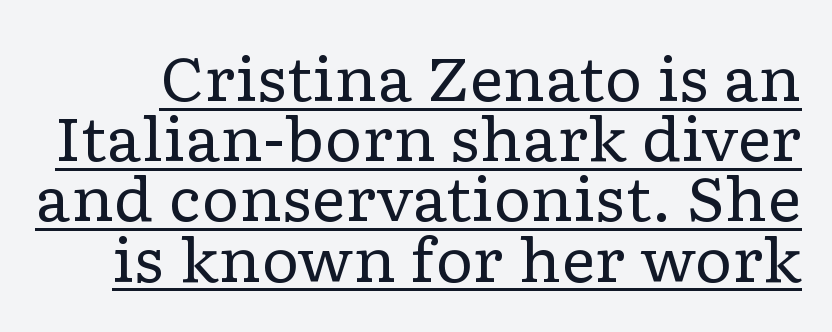
How would I describe the line gaps? Narrow and economical. This is serif lettering, the kind often seen in printed books. The words here are underlined. The weight would be labelled regular, book, light, or lighter still.
